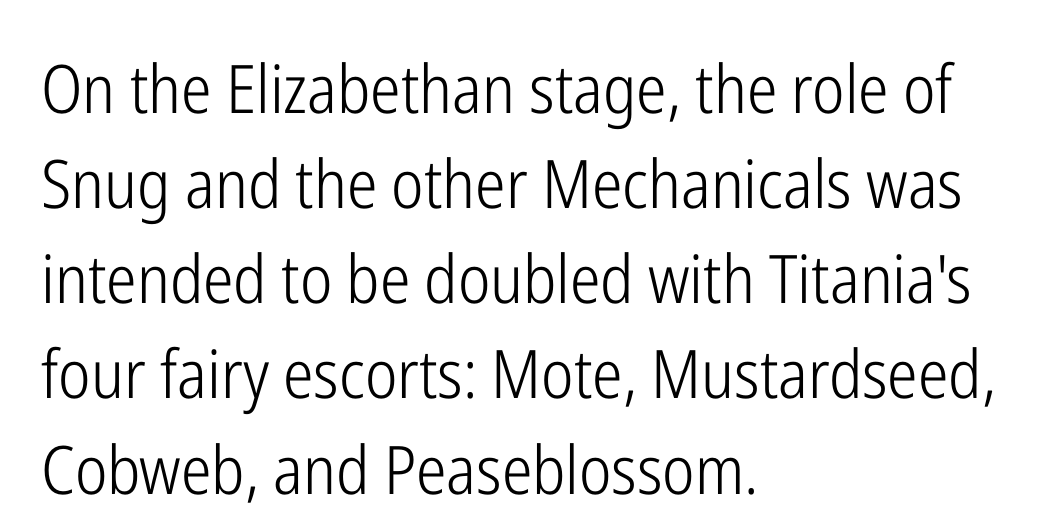
The image shows 67 px light, condensed sans-serif type, upright; set left-aligned, normal line spacing (1.42x), normal letter spacing, not underlined; low stroke contrast and a medium x-height.
